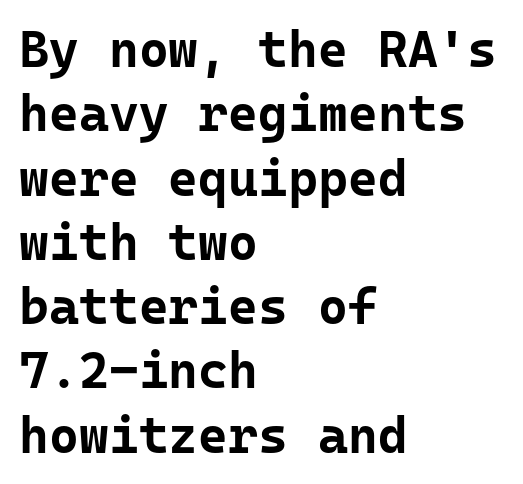
This sample keeps an unexceptional amount of space between lines. Does the copy run flush right? No — it runs flush left. Quick note: underline off. The face used here is a sans, in the tradition of grotesques and geometrics. Ordinary non-slanted type is in use. The font is running at its bold setting.
